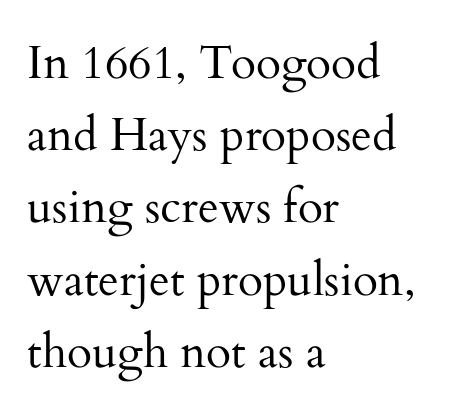
Q: Is the text bold? A: No.
Q: Is the text italic (slanted)? A: No, it is upright.
Q: Is the typeface a serif or a sans-serif typeface? A: Serif.
Q: Is the text underlined? A: No.
Q: How is the paragraph aligned? A: Left-aligned.
Q: Is the spacing between letters normal or unusually wide? A: Normal.
Q: Is the spacing between lines tight, normal or loose? A: Normal.
Q: Width (condensed, normal, or wide)? A: Normal.
Q: Stroke contrast? A: Medium.
Q: x-height? A: Small.
Q: Monospaced? A: No.
